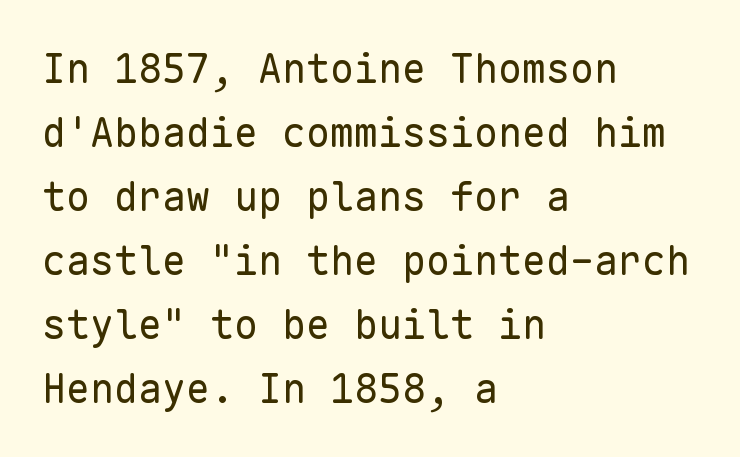
Q: Is the text bold? A: No.
Q: Is the text italic (slanted)? A: No, it is upright.
Q: Is the typeface a serif or a sans-serif typeface? A: Sans-serif.
Q: Is the text underlined? A: No.
Q: How is the paragraph aligned? A: Left-aligned.
Q: Is the spacing between letters normal or unusually wide? A: Normal.
Q: Is the spacing between lines tight, normal or loose? A: Normal.
Q: Width (condensed, normal, or wide)? A: Normal.
Q: Stroke contrast? A: Low.
Q: x-height? A: Medium.
Q: Monospaced? A: Yes.
